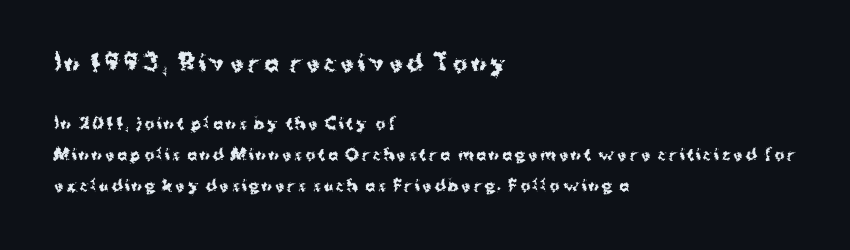
{"italic": "no", "bold": "yes", "underline": "no", "align": "left", "line_spacing": "loose", "line_spacing_ratio": 2.07, "larger_block": "first", "size_ratio": 1.47, "glyph_px": 22}
